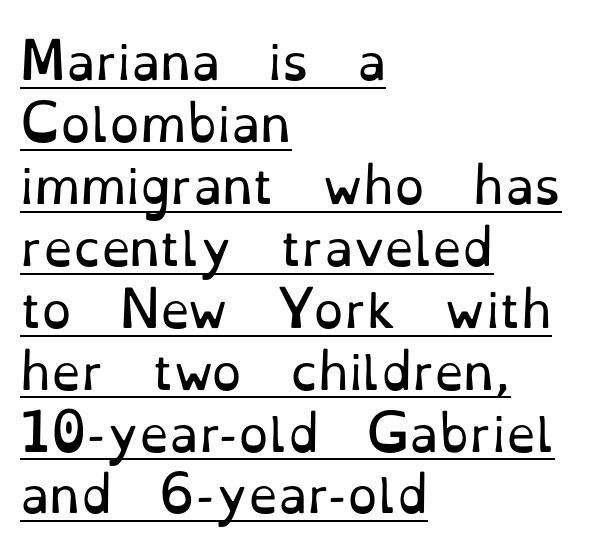
The image shows 48 px regular-weight type, upright; set left-aligned, normal line spacing (1.29x), normal letter spacing, underlined; low stroke contrast and a small x-height.
